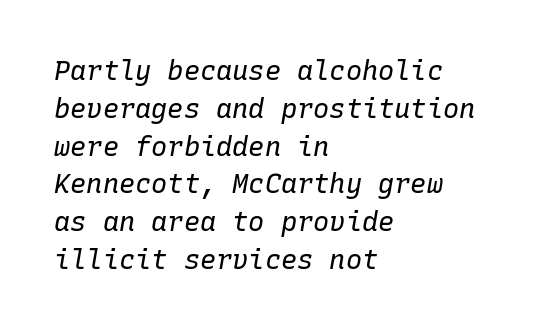
Q: Is the text bold? A: No.
Q: Is the text italic (slanted)? A: Yes, it leans right by about 10 degrees.
Q: Is the text underlined? A: No.
Q: How is the paragraph aligned? A: Left-aligned.
Q: Is the spacing between letters normal or unusually wide? A: Normal.
Q: Is the spacing between lines tight, normal or loose? A: Normal.
